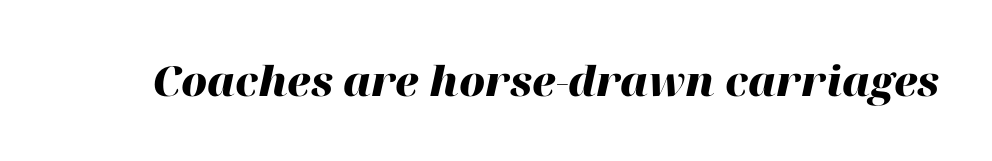
The image shows 41 px heavy type, italic (leaning right); set normal letter spacing, not underlined; high stroke contrast and a medium x-height.
